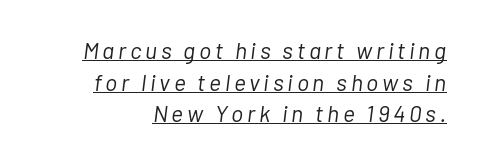
The image shows 23 px text type, italic (leaning right); set normal line spacing (1.38x), underlined.
